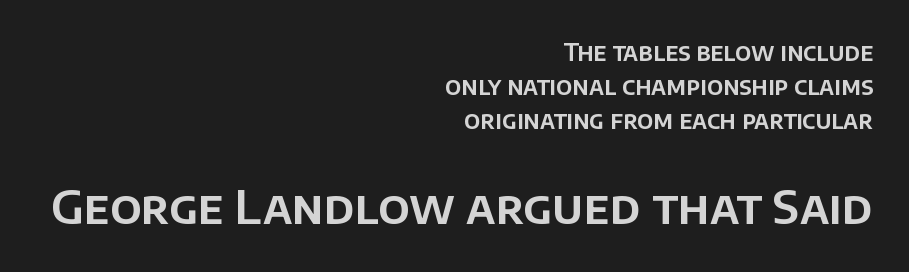
The image shows 47 px sans-serif type, upright; set right-aligned, normal line spacing (1.41x), normal letter spacing, not underlined; the second (bottom) block is 1.96x larger; low stroke contrast and a large x-height.
